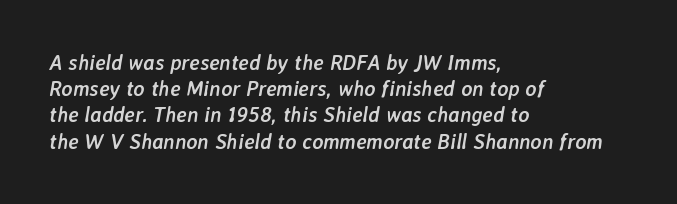
{"italic": "yes", "lean": "right", "slant_degrees": 7, "bold": "yes", "underline": "no", "align": "left", "line_spacing": "normal", "line_spacing_ratio": 1.25, "letter_spacing": "normal", "letter_spacing_em": 0.0, "glyph_px": 21}
